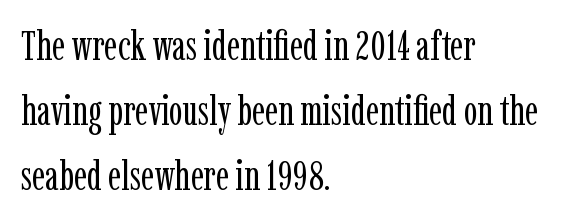
Style check: upright. Between one letter and the next there's only the usual sliver of space. Successive baselines arrive at the customary interval. Anything drawn beneath the words? Only blank space. Heft: none added — not bold.
